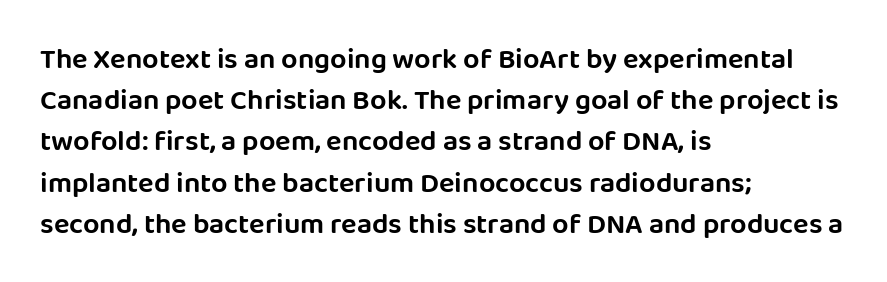
Q: Is the text italic (slanted)? A: No, it is upright.
Q: Is the typeface a serif or a sans-serif typeface? A: Sans-serif.
Q: Is the text underlined? A: No.
Q: How is the paragraph aligned? A: Left-aligned.
Q: Is the spacing between letters normal or unusually wide? A: Normal.
Q: Is the spacing between lines tight, normal or loose? A: Normal.
Q: Width (condensed, normal, or wide)? A: Normal.
Q: Stroke contrast? A: Low.
Q: x-height? A: Large.
Q: Monospaced? A: No.
